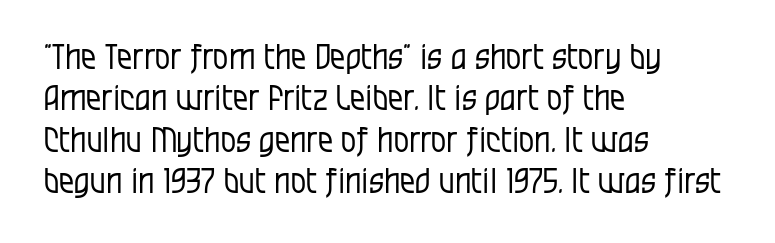
Standard letterfit; no display-style spreading of the glyphs. A typesetter would call this proportional, since set widths differ per character. This sample uses a sans-serif face. Typeset ragged right — the left edge is the straight one. Letters have the restrained weight of plain body copy at most.
